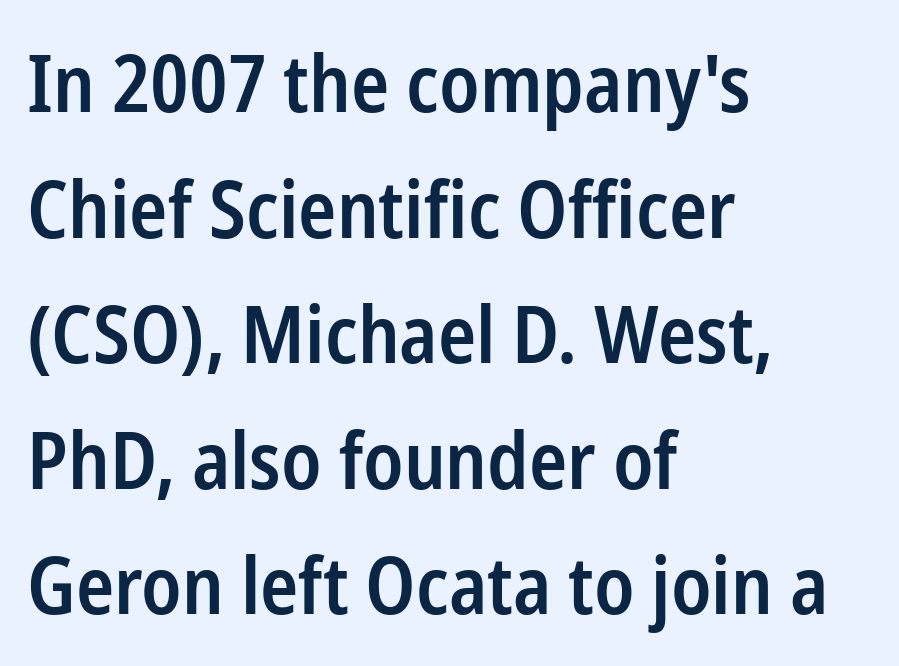
Q: Is the text bold? A: Semi-bold.
Q: Is the text italic (slanted)? A: No, it is upright.
Q: Is the typeface a serif or a sans-serif typeface? A: Sans-serif.
Q: Is the text underlined? A: No.
Q: How is the paragraph aligned? A: Left-aligned.
Q: Is the spacing between letters normal or unusually wide? A: Normal.
Q: Is the spacing between lines tight, normal or loose? A: Normal.
Q: Width (condensed, normal, or wide)? A: Condensed.
Q: Stroke contrast? A: Low.
Q: x-height? A: Medium.
Q: Monospaced? A: No.
